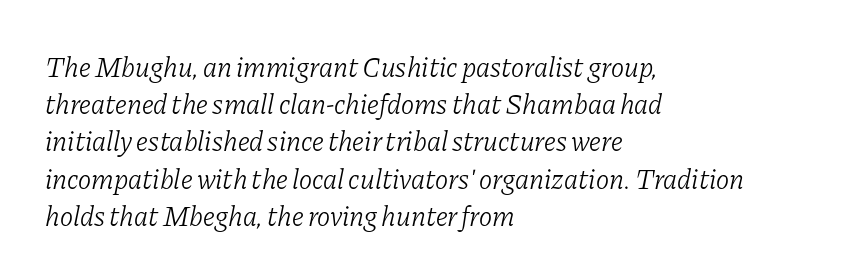
The image shows 28 px light serif type, italic (leaning right); set left-aligned, normal line spacing (1.33x), normal letter spacing, not underlined; low stroke contrast and a medium x-height.
